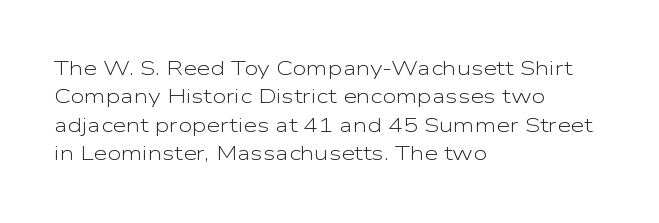
Glyph-to-glyph distance matches everyday printed text. One glance says typical: line gaps are just what's usual. A bare baseline throughout the passage. Does the lettering tilt? It doesn't — this is upright.
